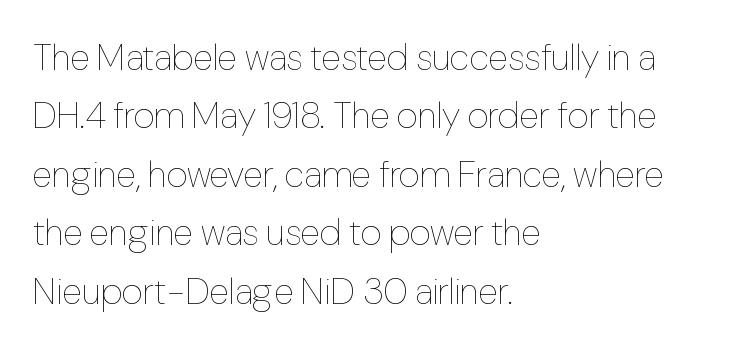
A typesetter would call this leading conventional body-copy spacing. Proportional: the letters do not fall into vertical columns. Each row of text sits above clean, open space. Stroke mass is kept to a normal reading level or below. Notice how the passage keeps a crisp vertical edge on the left only. The typography opts for an upright posture over an oblique one.
